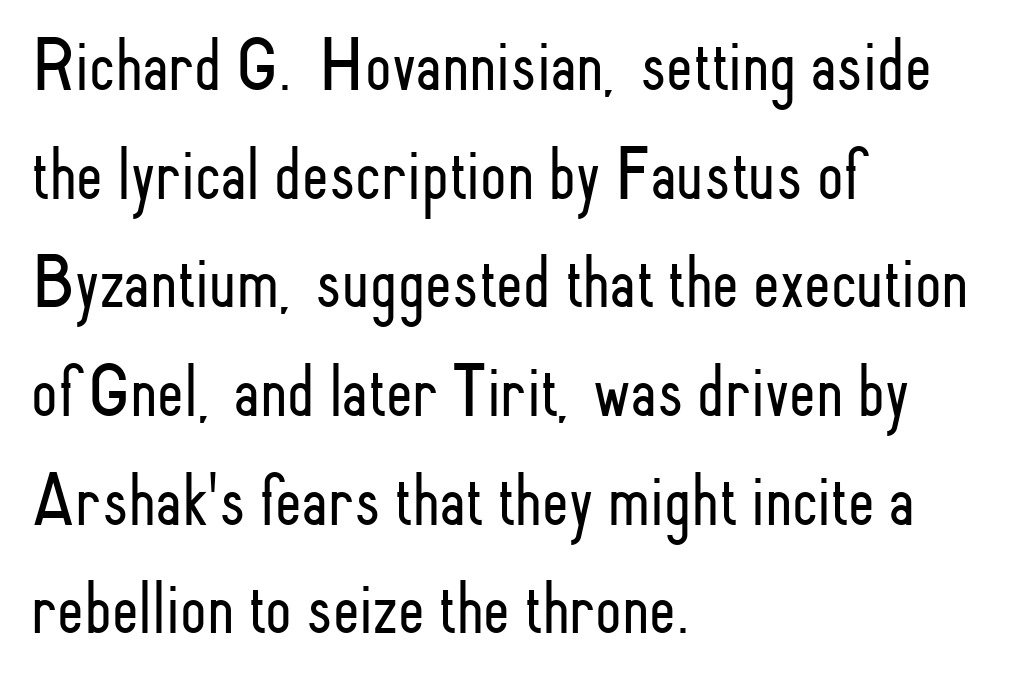
{"serif": "no", "italic": "no", "bold": "no", "weight": "light", "width": "condensed", "stroke_contrast": "low", "x_height": "small", "monospaced": "no", "underline": "no", "align": "left", "line_spacing": "normal", "line_spacing_ratio": 1.43, "letter_spacing": "normal", "letter_spacing_em": 0.0, "glyph_px": 76}
